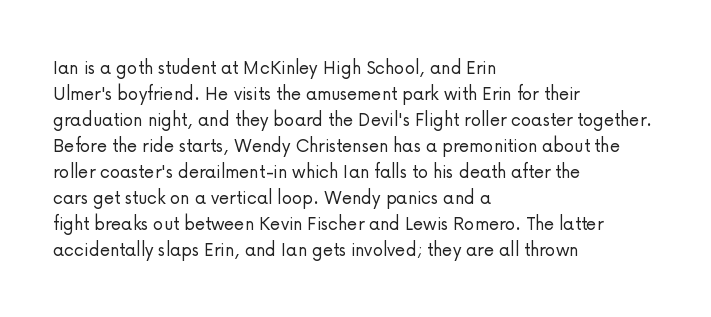
Q: Is the text bold? A: No.
Q: Is the text italic (slanted)? A: No, it is upright.
Q: Is the text underlined? A: No.
Q: How is the paragraph aligned? A: Left-aligned.
Q: Is the spacing between letters normal or unusually wide? A: Normal.
